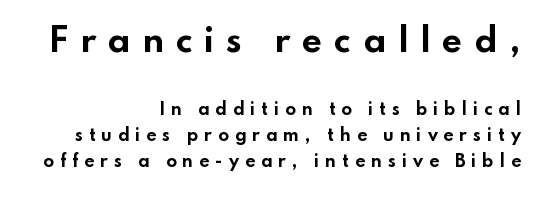
Q: Is the text bold? A: Yes.
Q: Is the text italic (slanted)? A: No, it is upright.
Q: Is the typeface a serif or a sans-serif typeface? A: Sans-serif.
Q: Is the text underlined? A: No.
Q: How is the paragraph aligned? A: Right-aligned.
Q: Is the spacing between letters normal or unusually wide? A: Unusually wide.
Q: Is the spacing between lines tight, normal or loose? A: Normal.
Q: Which block of text is set in a larger size, the first (top) or the second (bottom)? A: The first (top) one.
Q: Width (condensed, normal, or wide)? A: Wide.
Q: Stroke contrast? A: Low.
Q: x-height? A: Small.
Q: Monospaced? A: No.
